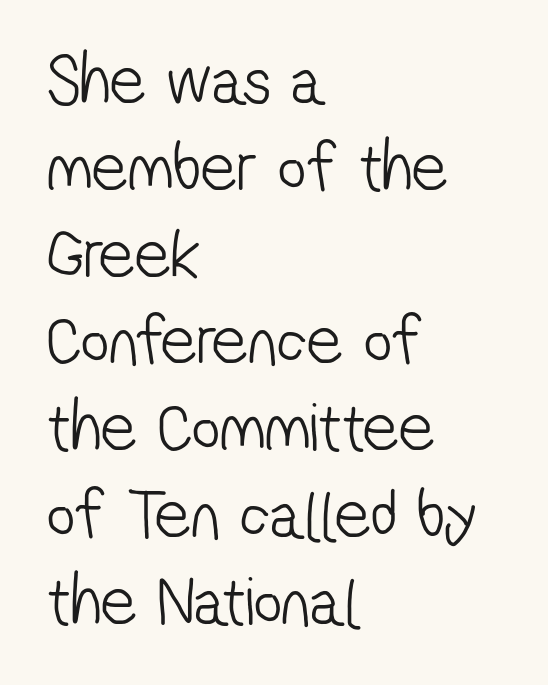
Q: Is the text bold? A: No.
Q: Is the typeface a serif or a sans-serif typeface? A: Sans-serif.
Q: Is the text underlined? A: No.
Q: How is the paragraph aligned? A: Left-aligned.
Q: Is the spacing between letters normal or unusually wide? A: Normal.
Q: Width (condensed, normal, or wide)? A: Condensed.
Q: Stroke contrast? A: Low.
Q: x-height? A: Medium.
Q: Monospaced? A: No.
